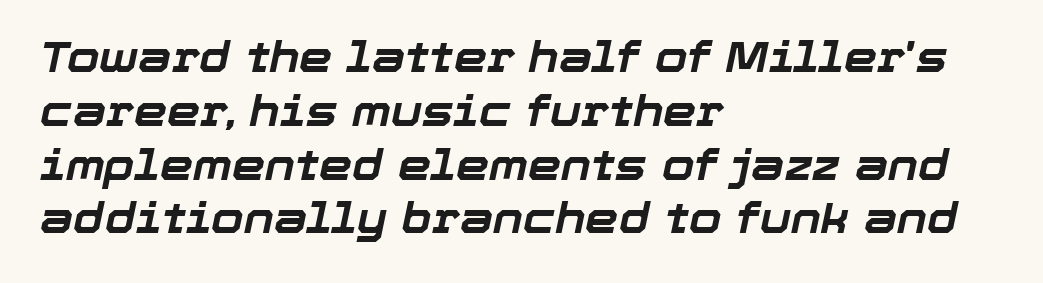
The image shows 42 px bold type, italic (leaning right); set left-aligned, normal line spacing (1.28x), normal letter spacing, not underlined; low stroke contrast and a medium x-height.
